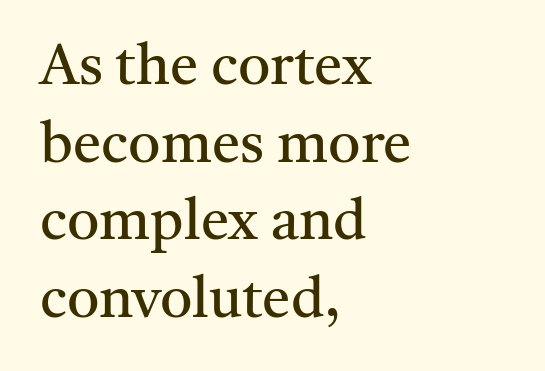
The image shows 57 px regular-weight serif type, upright; set left-aligned, normal line spacing (1.36x), normal letter spacing, not underlined; medium stroke contrast and a medium x-height.
